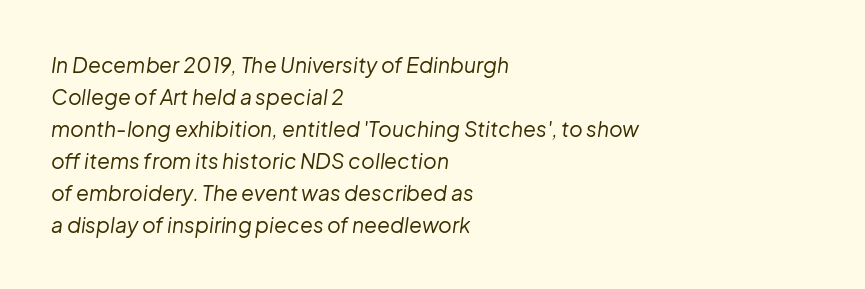
Q: Is the text bold? A: No.
Q: Is the text italic (slanted)? A: Yes, it leans right by about 8 degrees.
Q: Is the text underlined? A: No.
Q: How is the paragraph aligned? A: Left-aligned.
Q: Is the spacing between letters normal or unusually wide? A: Normal.
Q: Is the spacing between lines tight, normal or loose? A: Normal.
